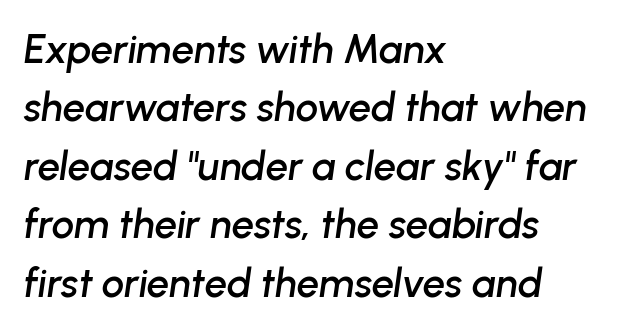
Q: Is the text italic (slanted)? A: Yes, it leans right by about 8 degrees.
Q: Is the text underlined? A: No.
Q: How is the paragraph aligned? A: Left-aligned.
Q: Is the spacing between letters normal or unusually wide? A: Normal.
Q: Is the spacing between lines tight, normal or loose? A: Normal.
Q: Width (condensed, normal, or wide)? A: Normal.
Q: Stroke contrast? A: Low.
Q: x-height? A: Medium.
Q: Monospaced? A: No.
